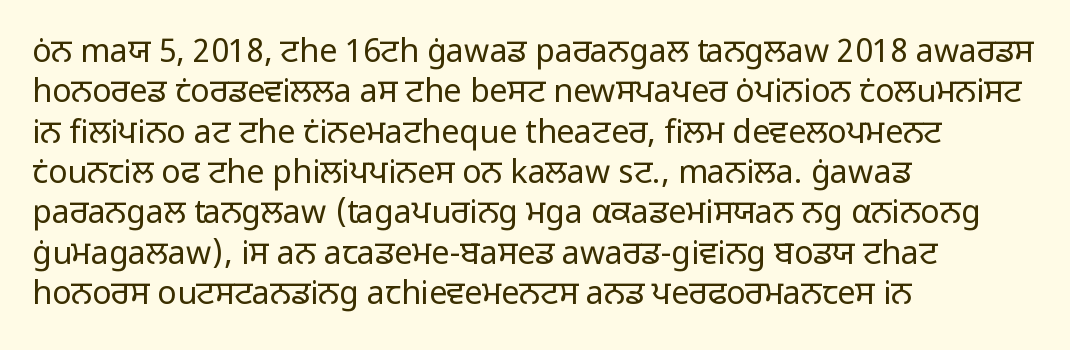
This is the regular roman posture of the typeface. Leading matches the norm, producing a regular column. Caption: multi-line text, flush left, ragged right. A typesetter would call this proportional, since set widths differ per character. Heaviness? Minimal to ordinary, like unemphasized prose.
